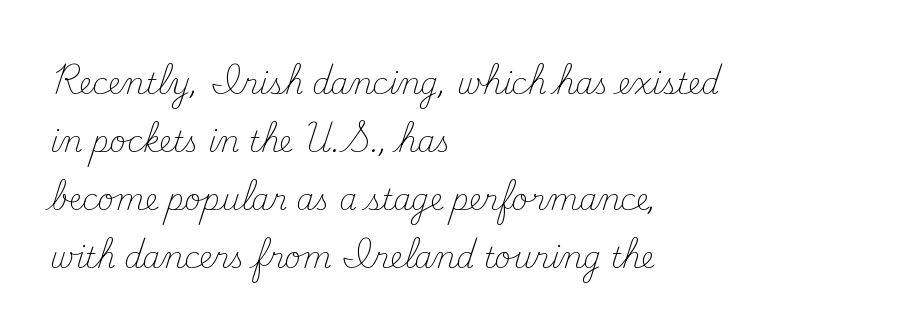
{"serif": "yes", "bold": "no", "weight": "light", "width": "normal", "stroke_contrast": "medium", "x_height": "small", "monospaced": "no", "underline": "no", "align": "left", "line_spacing": "loose", "line_spacing_ratio": 2.0, "letter_spacing": "normal", "letter_spacing_em": 0.0, "glyph_px": 29}
